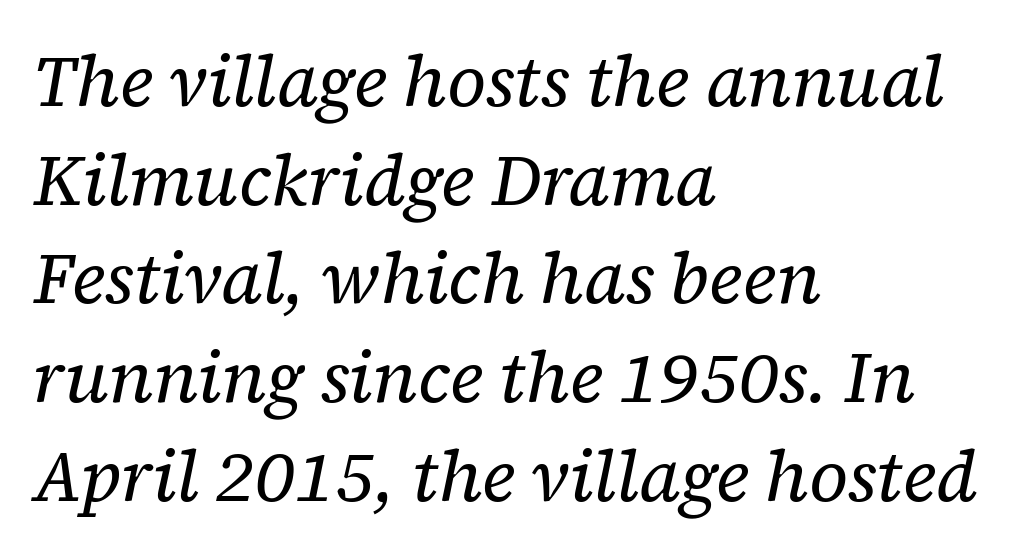
{"serif": "yes", "italic": "yes", "lean": "right", "slant_degrees": 12, "bold": "no", "weight": "regular", "width": "normal", "stroke_contrast": "low", "x_height": "medium", "monospaced": "no", "underline": "no", "align": "left", "line_spacing": "normal", "line_spacing_ratio": 1.39, "letter_spacing": "normal", "letter_spacing_em": 0.0, "glyph_px": 71}
